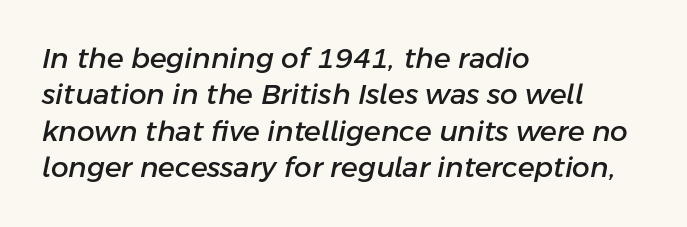
{"italic": "yes", "lean": "right", "slant_degrees": 11, "width": "normal", "stroke_contrast": "low", "x_height": "medium", "monospaced": "no", "underline": "no", "align": "left", "line_spacing": "normal", "line_spacing_ratio": 1.3, "letter_spacing": "normal", "letter_spacing_em": 0.0, "glyph_px": 28}
